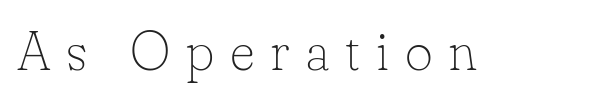
{"serif": "yes", "italic": "no", "bold": "no", "weight": "thin", "width": "normal", "stroke_contrast": "low", "x_height": "small", "monospaced": "no", "underline": "no", "letter_spacing": "wide", "letter_spacing_em": 0.29, "glyph_px": 54}
